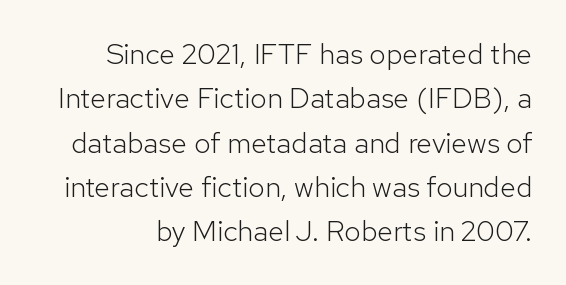
The image shows 29 px light sans-serif type, upright; set normal line spacing (1.53x), normal letter spacing, not underlined; low stroke contrast and a medium x-height.
